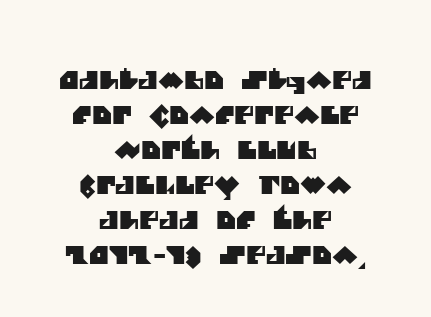
The image shows 24 px text type; set centered, normal line spacing (1.46x), normal letter spacing, not underlined.
